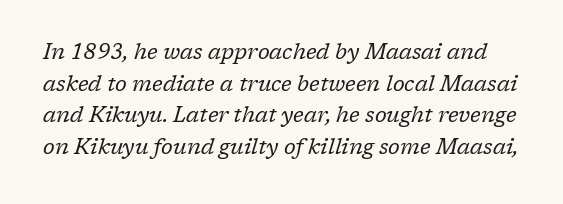
{"italic": "yes", "lean": "right", "slant_degrees": 17, "bold": "no", "underline": "no", "line_spacing": "normal", "line_spacing_ratio": 1.51, "letter_spacing": "normal", "letter_spacing_em": 0.0, "glyph_px": 21}
